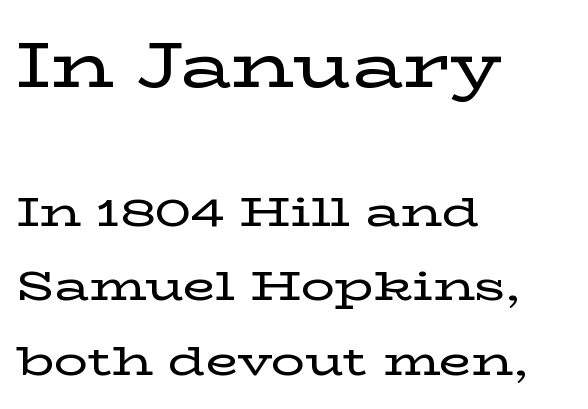
Typographically, this falls in the serif category. The block sitting higher on the canvas is the one with enlarged characters. You could call the tracking neutral — neither tight nor loose. The rendering anchors every line to the left-hand side. Any mark beneath the type? The region is blank. Spacing verdict: proportional, widths tailored to each character.
